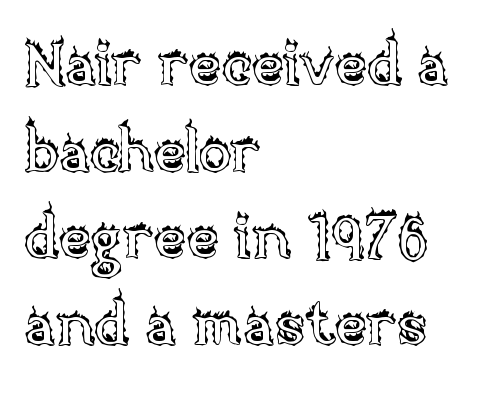
Q: Is the text italic (slanted)? A: No, it is upright.
Q: Is the text underlined? A: No.
Q: How is the paragraph aligned? A: Left-aligned.
Q: Is the spacing between letters normal or unusually wide? A: Normal.
Q: Is the spacing between lines tight, normal or loose? A: Normal.
Q: Width (condensed, normal, or wide)? A: Normal.
Q: x-height? A: Large.
Q: Monospaced? A: No.
